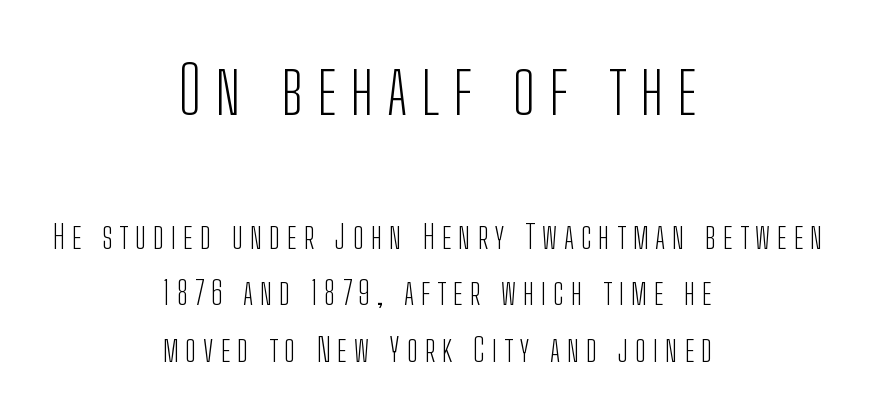
{"serif": "no", "italic": "no", "bold": "no", "weight": "light", "width": "condensed", "stroke_contrast": "low", "x_height": "medium", "monospaced": "no", "underline": "no", "align": "center", "line_spacing_ratio": 1.71, "letter_spacing": "wide", "letter_spacing_em": 0.21, "larger_block": "first", "size_ratio": 2.0, "glyph_px": 66}
